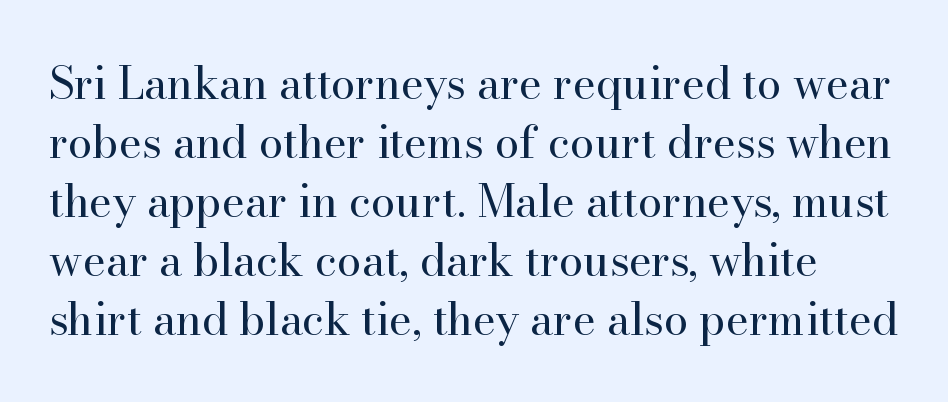
{"serif": "yes", "italic": "no", "bold": "no", "weight": "regular", "width": "normal", "stroke_contrast": "high", "x_height": "small", "monospaced": "no", "underline": "no", "line_spacing": "normal", "line_spacing_ratio": 1.34, "letter_spacing": "normal", "letter_spacing_em": 0.0, "glyph_px": 44}
